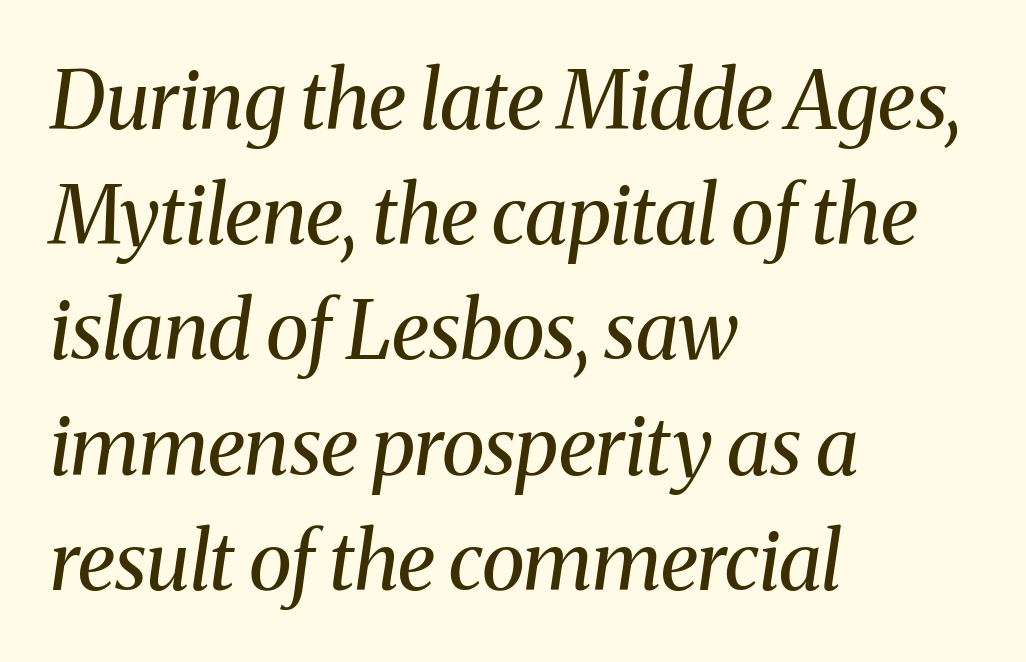
The image shows 80 px regular-weight serif type, italic (leaning right); set left-aligned, normal line spacing (1.44x), normal letter spacing, not underlined; medium stroke contrast and a medium x-height.
